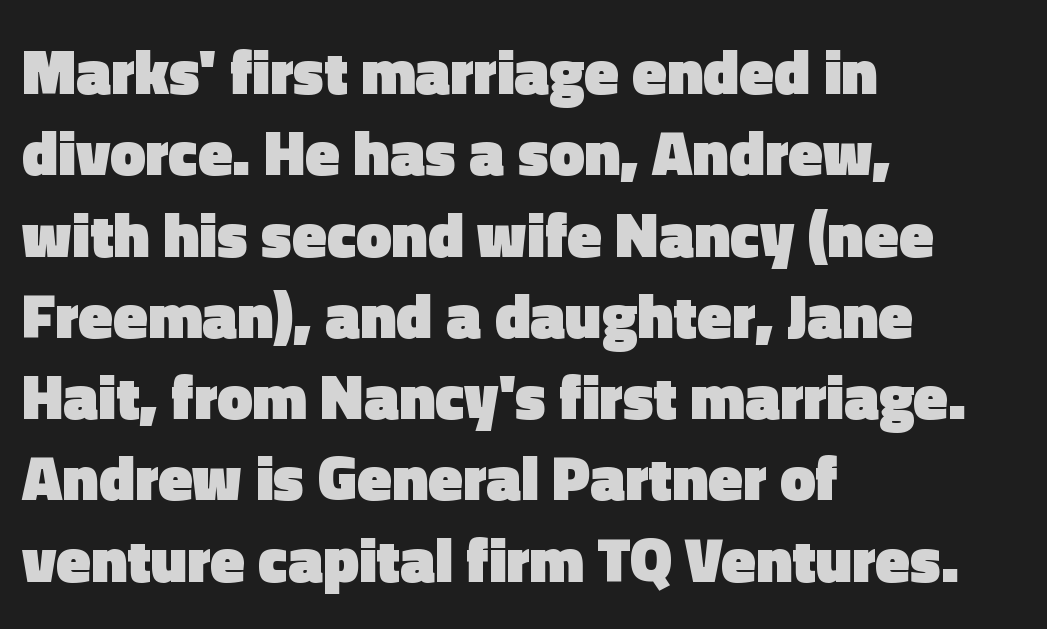
Q: Is the text bold? A: Yes.
Q: Is the text italic (slanted)? A: No, it is upright.
Q: Is the typeface a serif or a sans-serif typeface? A: Sans-serif.
Q: Is the text underlined? A: No.
Q: How is the paragraph aligned? A: Left-aligned.
Q: Is the spacing between letters normal or unusually wide? A: Normal.
Q: Is the spacing between lines tight, normal or loose? A: Normal.
Q: Width (condensed, normal, or wide)? A: Normal.
Q: x-height? A: Medium.
Q: Monospaced? A: No.
